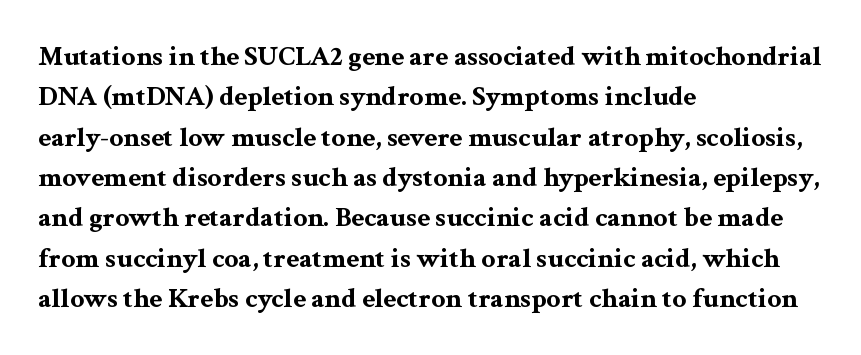
Q: Is the text bold? A: Yes.
Q: Is the text italic (slanted)? A: No, it is upright.
Q: Is the typeface a serif or a sans-serif typeface? A: Serif.
Q: Is the text underlined? A: No.
Q: How is the paragraph aligned? A: Left-aligned.
Q: Is the spacing between letters normal or unusually wide? A: Normal.
Q: Is the spacing between lines tight, normal or loose? A: Normal.
Q: Width (condensed, normal, or wide)? A: Wide.
Q: Stroke contrast? A: Medium.
Q: x-height? A: Medium.
Q: Monospaced? A: No.
